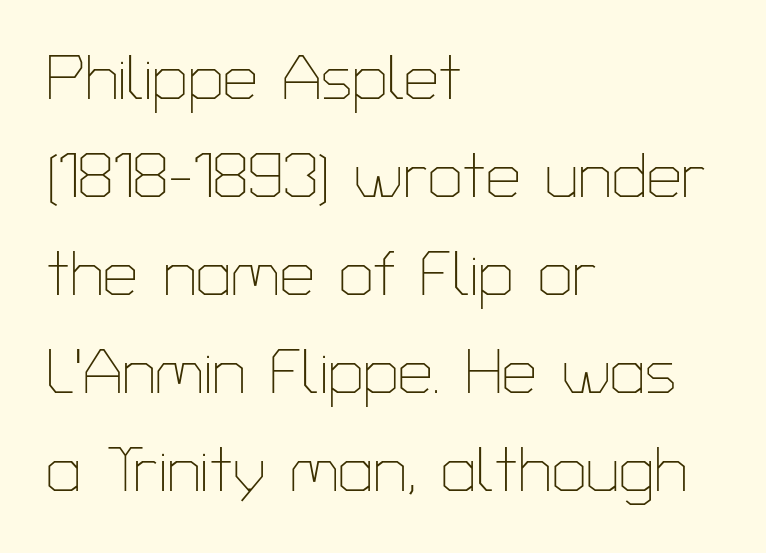
Q: Is the text bold? A: No.
Q: Is the text italic (slanted)? A: No, it is upright.
Q: Is the typeface a serif or a sans-serif typeface? A: Sans-serif.
Q: Is the text underlined? A: No.
Q: How is the paragraph aligned? A: Left-aligned.
Q: Is the spacing between letters normal or unusually wide? A: Normal.
Q: Is the spacing between lines tight, normal or loose? A: Normal.
Q: Width (condensed, normal, or wide)? A: Normal.
Q: Stroke contrast? A: Low.
Q: x-height? A: Medium.
Q: Monospaced? A: No.
